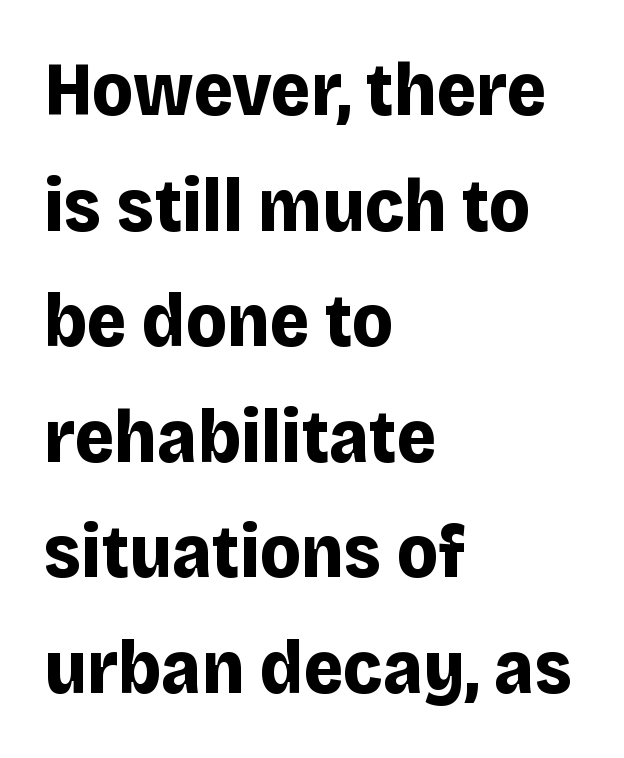
The image shows 76 px bold sans-serif type, upright; set left-aligned, normal line spacing (1.52x), normal letter spacing, not underlined; low stroke contrast and a large x-height.
